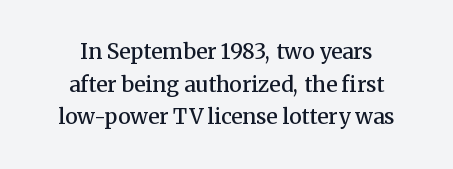
The image shows 21 px text type, upright; set centered, normal line spacing (1.55x), normal letter spacing, not underlined.
